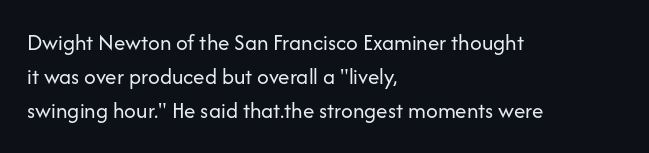
The image shows 23 px text type, upright; set left-aligned, normal line spacing (1.47x), normal letter spacing, not underlined.
